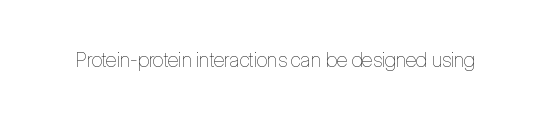
The image shows 20 px text type, upright; set normal letter spacing, not underlined.
